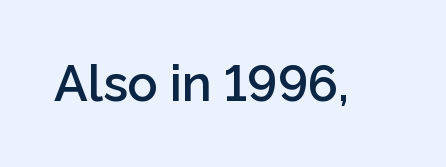
The tracking reads as untouched default to a designer's eye. The passage shown is typed in a proportional face where columns would drift. Posture: straight, roman, zero tilt. Type style note: lacks serifs. Unmarked baselines from the first word to the last.
